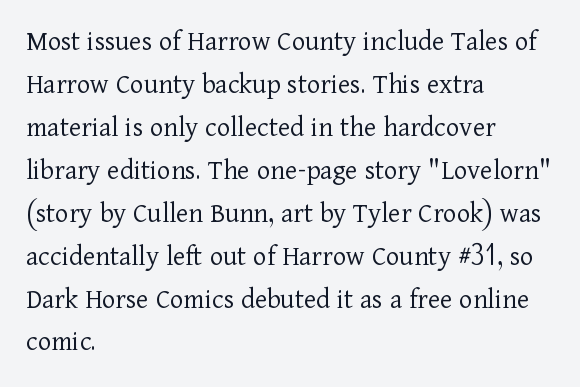
Q: Is the text bold? A: No.
Q: Is the text italic (slanted)? A: No, it is upright.
Q: Is the typeface a serif or a sans-serif typeface? A: Serif.
Q: Is the text underlined? A: No.
Q: How is the paragraph aligned? A: Left-aligned.
Q: Is the spacing between letters normal or unusually wide? A: Normal.
Q: Is the spacing between lines tight, normal or loose? A: Normal.
Q: Width (condensed, normal, or wide)? A: Normal.
Q: Stroke contrast? A: Low.
Q: x-height? A: Medium.
Q: Monospaced? A: No.
